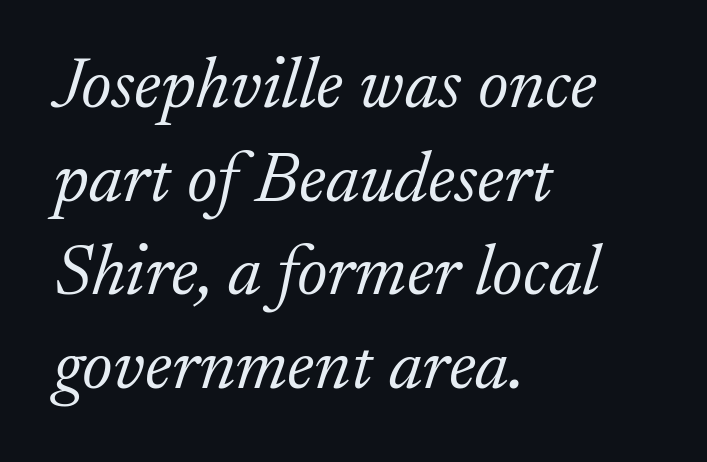
Q: Is the text bold? A: No.
Q: Is the text italic (slanted)? A: Yes, it leans right by about 17 degrees.
Q: Is the typeface a serif or a sans-serif typeface? A: Serif.
Q: Is the text underlined? A: No.
Q: How is the paragraph aligned? A: Left-aligned.
Q: Is the spacing between letters normal or unusually wide? A: Normal.
Q: Is the spacing between lines tight, normal or loose? A: Normal.
Q: Width (condensed, normal, or wide)? A: Normal.
Q: Stroke contrast? A: Low.
Q: x-height? A: Small.
Q: Monospaced? A: No.
